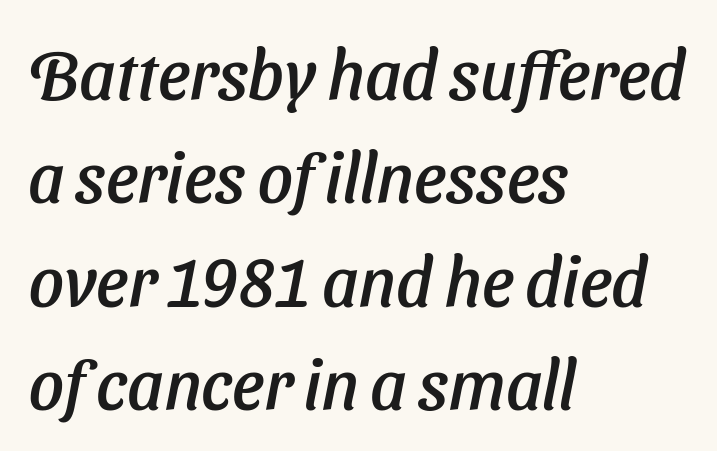
{"italic": "yes", "lean": "right", "slant_degrees": 11, "width": "normal", "stroke_contrast": "low", "x_height": "medium", "monospaced": "no", "underline": "no", "align": "left", "line_spacing": "normal", "line_spacing_ratio": 1.5, "letter_spacing": "normal", "letter_spacing_em": 0.0, "glyph_px": 69}
